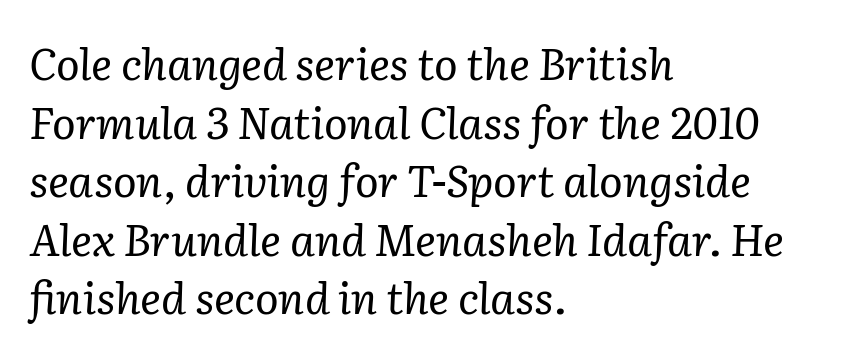
Where is the straight margin? On the left. Italic? Definitely — the glyphs are oblique. Descender tails drop into unmarked territory. Here the glyphs are tracked normally, forming tight word shapes.
